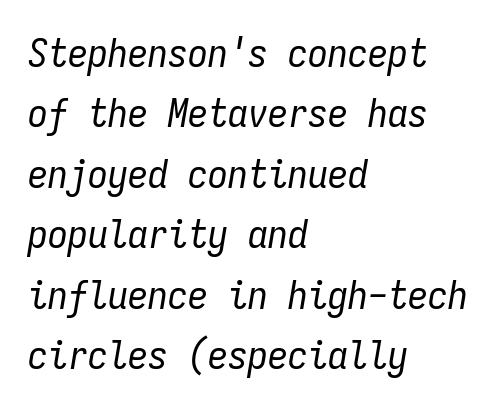
{"italic": "yes", "lean": "right", "slant_degrees": 9, "bold": "no", "weight": "regular", "width": "condensed", "stroke_contrast": "low", "x_height": "medium", "monospaced": "yes", "underline": "no", "align": "left", "line_spacing": "normal", "line_spacing_ratio": 1.51, "letter_spacing": "normal", "letter_spacing_em": 0.0, "glyph_px": 40}
